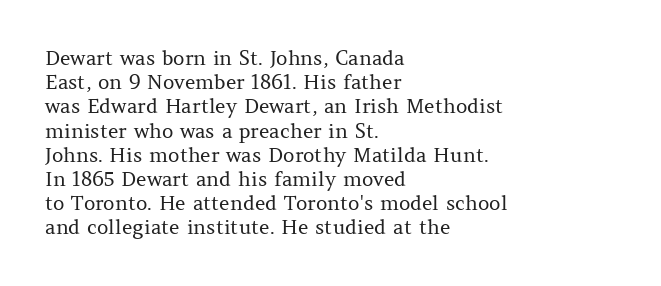
The image shows 20 px text type, upright; set left-aligned, line spacing 1.21x, normal letter spacing, not underlined.
